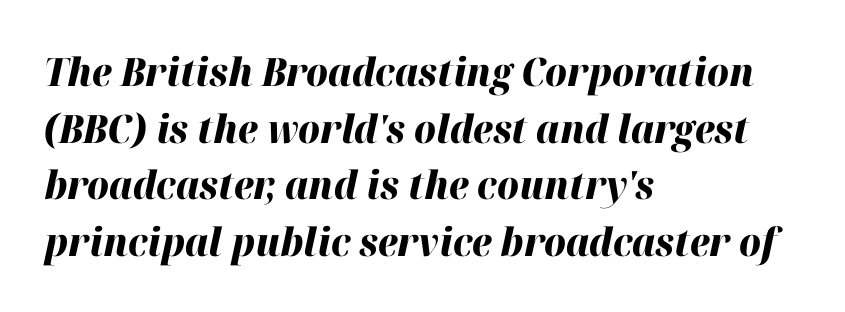
Q: Is the text bold? A: Yes.
Q: Is the text italic (slanted)? A: Yes, it leans right by about 12 degrees.
Q: Is the text underlined? A: No.
Q: How is the paragraph aligned? A: Left-aligned.
Q: Is the spacing between letters normal or unusually wide? A: Normal.
Q: Is the spacing between lines tight, normal or loose? A: Normal.
Q: Width (condensed, normal, or wide)? A: Normal.
Q: Stroke contrast? A: High.
Q: x-height? A: Medium.
Q: Monospaced? A: No.
